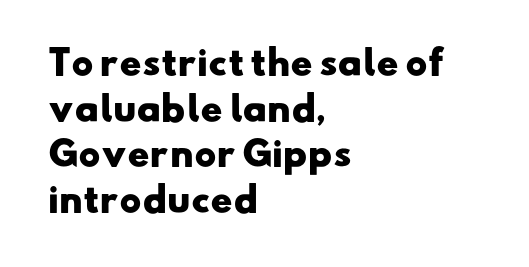
The image shows 33 px heavy, wide sans-serif type; set left-aligned, normal line spacing (1.38x), normal letter spacing, not underlined; low stroke contrast and a small x-height.
